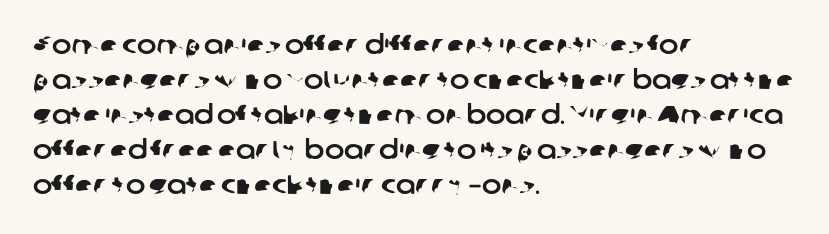
{"underline": "no", "align": "left", "line_spacing": "normal", "line_spacing_ratio": 1.35, "letter_spacing": "normal", "letter_spacing_em": 0.0, "glyph_px": 26}
